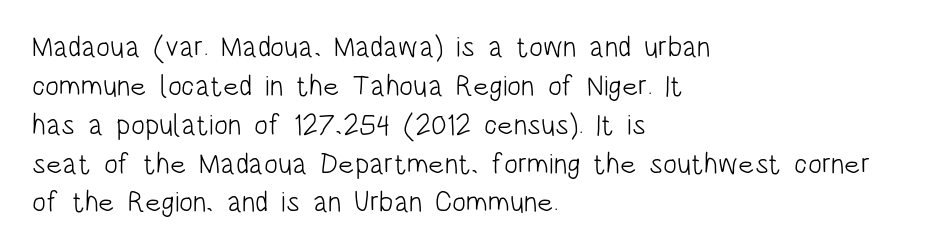
On a weight scale, this lands at 450 or below. Note: no serifs on the glyphs. The rendering uses a moderate line-height, typical for paragraphs. Teacher's note: observe the even left margin — that is flush-left alignment. Descenders are the only things crossing below the line.
